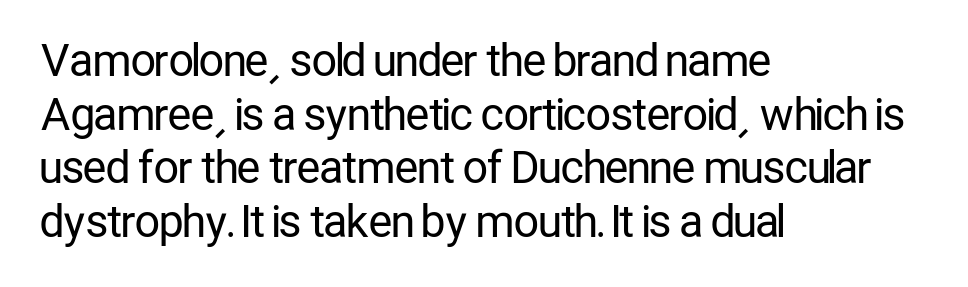
Note the varied advance widths — an 'i' is clearly narrower than an 'm'. A clean baseline with only descenders dipping below it. A sans-serif font was chosen for this passage. These lines stack with their left ends in a neat column. This is roman type, the default non-slanted kind. Nobody touched the tracking dial on this one.
